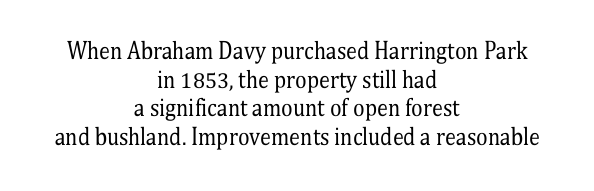
The image shows 22 px text type, upright; set centered, normal line spacing (1.3x), normal letter spacing, not underlined.
